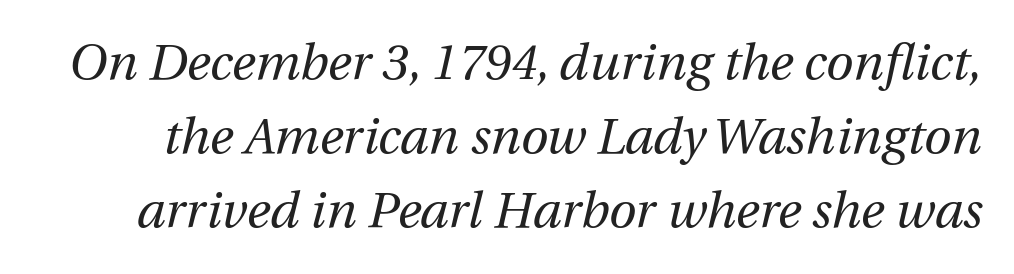
Q: Is the text bold? A: No.
Q: Is the text italic (slanted)? A: Yes, it leans right by about 12 degrees.
Q: Is the text underlined? A: No.
Q: Is the spacing between letters normal or unusually wide? A: Normal.
Q: Is the spacing between lines tight, normal or loose? A: Normal.
Q: Width (condensed, normal, or wide)? A: Normal.
Q: Stroke contrast? A: Medium.
Q: x-height? A: Medium.
Q: Monospaced? A: No.
